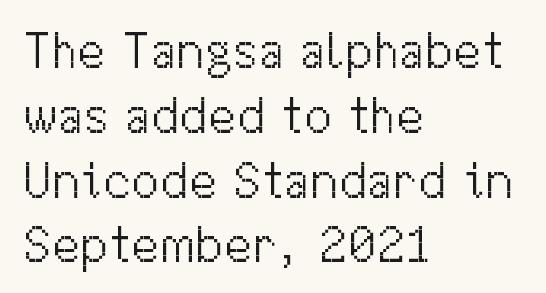
{"serif": "no", "italic": "no", "bold": "no", "weight": "light", "width": "normal", "stroke_contrast": "medium", "x_height": "medium", "monospaced": "no", "underline": "no", "align": "left", "line_spacing": "normal", "line_spacing_ratio": 1.27, "letter_spacing": "normal", "letter_spacing_em": 0.0, "glyph_px": 51}
